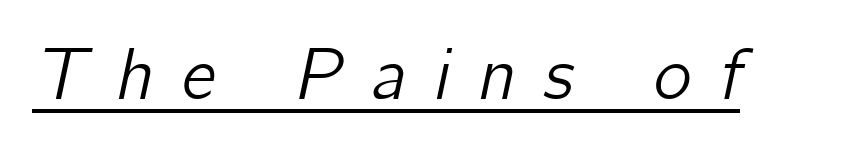
When letters slant like this, we call the style italic. These lines are rendered in a variable-pitch font. You can see a thin bar hugging the bottom of the glyphs. Loose tracking; the words dissolve into strings of separated letters.
